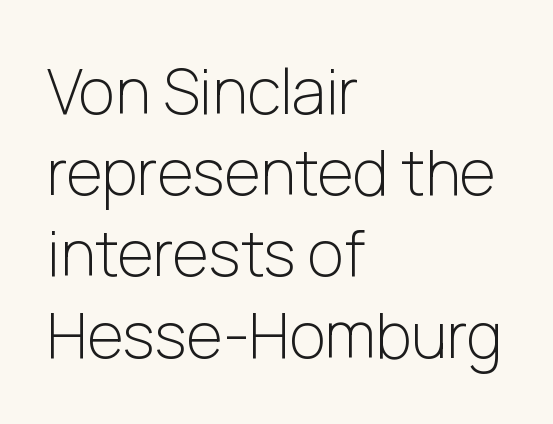
Beneath every word, the page is bare. These lines are rendered in a variable-pitch font. In terms of posture, this sample is upright. The letters sit at their default tracking, neither squeezed nor spread. Weight: in the light-to-regular range. Casual observation: everything's shoved over to the left.
